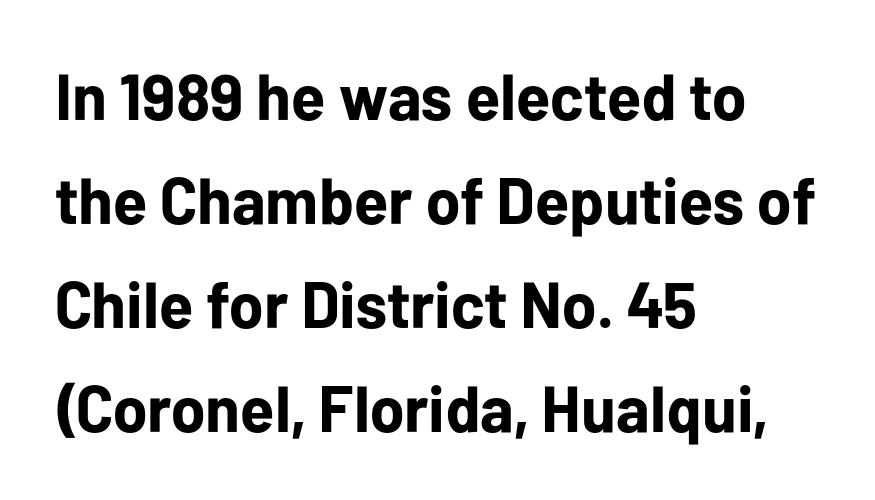
Q: Is the text bold? A: Yes.
Q: Is the text italic (slanted)? A: No, it is upright.
Q: Is the typeface a serif or a sans-serif typeface? A: Sans-serif.
Q: Is the text underlined? A: No.
Q: How is the paragraph aligned? A: Left-aligned.
Q: Is the spacing between letters normal or unusually wide? A: Normal.
Q: Is the spacing between lines tight, normal or loose? A: Normal.
Q: Width (condensed, normal, or wide)? A: Normal.
Q: Stroke contrast? A: Low.
Q: x-height? A: Medium.
Q: Monospaced? A: No.
